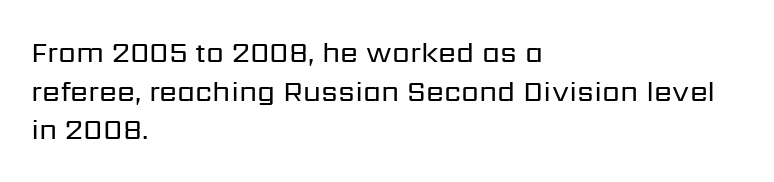
Q: Is the text bold? A: No.
Q: Is the text italic (slanted)? A: No, it is upright.
Q: Is the typeface a serif or a sans-serif typeface? A: Sans-serif.
Q: Is the text underlined? A: No.
Q: How is the paragraph aligned? A: Left-aligned.
Q: Is the spacing between letters normal or unusually wide? A: Normal.
Q: Is the spacing between lines tight, normal or loose? A: Normal.
Q: Width (condensed, normal, or wide)? A: Normal.
Q: Stroke contrast? A: Low.
Q: x-height? A: Medium.
Q: Monospaced? A: No.
